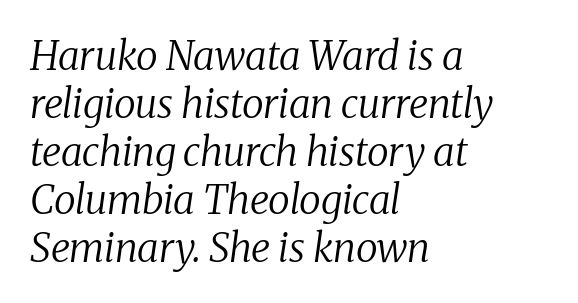
Q: Is the text bold? A: No.
Q: Is the text italic (slanted)? A: Yes, it leans right by about 8 degrees.
Q: Is the typeface a serif or a sans-serif typeface? A: Serif.
Q: Is the text underlined? A: No.
Q: How is the paragraph aligned? A: Left-aligned.
Q: Is the spacing between letters normal or unusually wide? A: Normal.
Q: Width (condensed, normal, or wide)? A: Normal.
Q: Stroke contrast? A: Medium.
Q: x-height? A: Medium.
Q: Monospaced? A: No.
